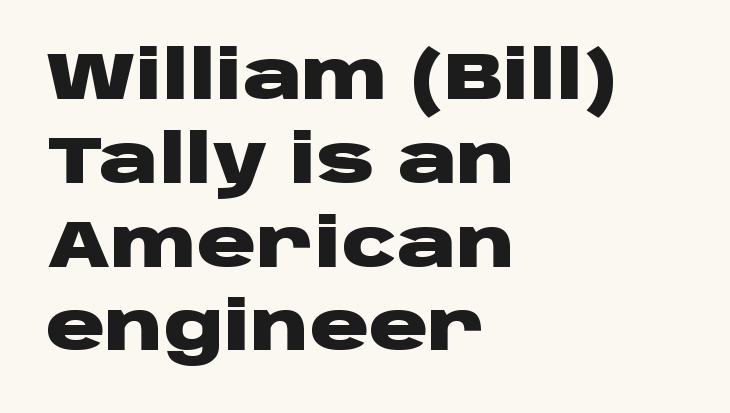
{"serif": "no", "italic": "no", "bold": "yes", "weight": "heavy", "width": "wide", "stroke_contrast": "low", "x_height": "large", "monospaced": "no", "underline": "no", "align": "left", "line_spacing": "normal", "line_spacing_ratio": 1.27, "letter_spacing": "normal", "letter_spacing_em": 0.0, "glyph_px": 66}
